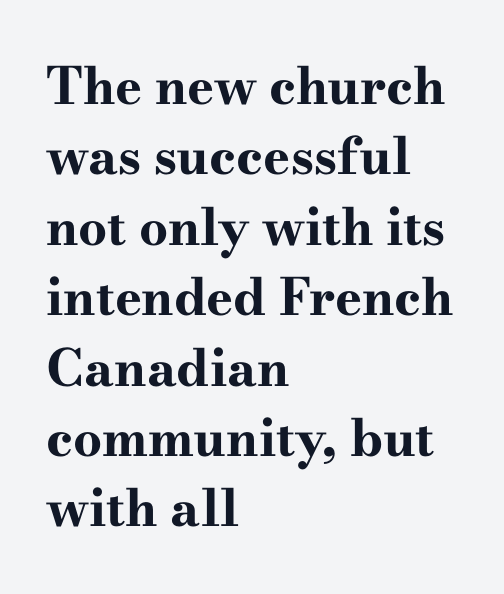
Set as a true bold cut, around the 700 mark. A serif font was chosen for this passage. Proportional: the letters do not fall into vertical columns. The type is set solid horizontally, with unmodified tracking.
